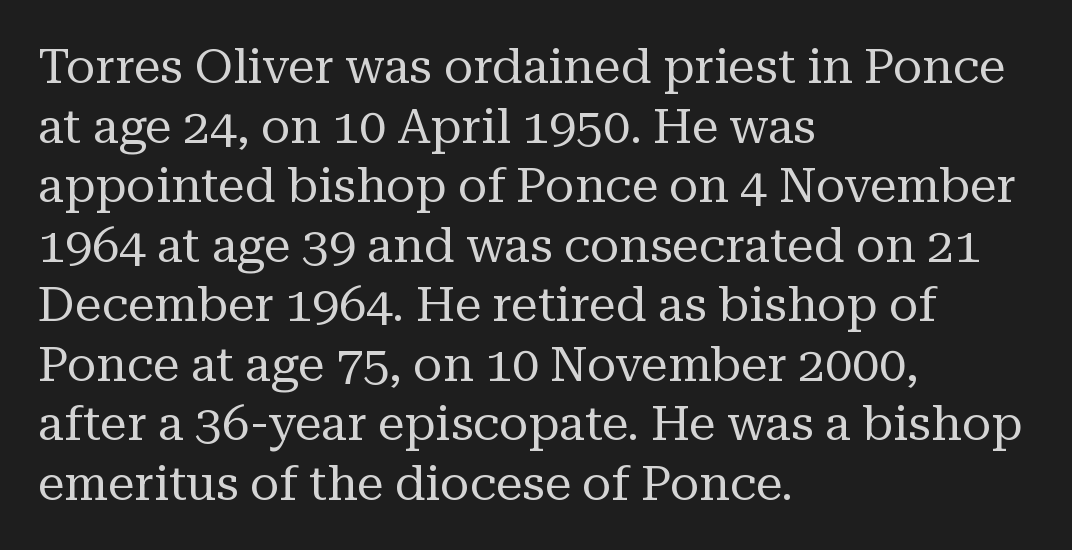
Style check: upright. Check the space under the baseline: it is left empty. Compared with typical body copy, the letter spacing here is the same. If you drew a ruler down the left edge, every line would touch it. Here the designer chose a conventional face with non-uniform glyph widths. Caption: face not bold, strokes unweighted.
